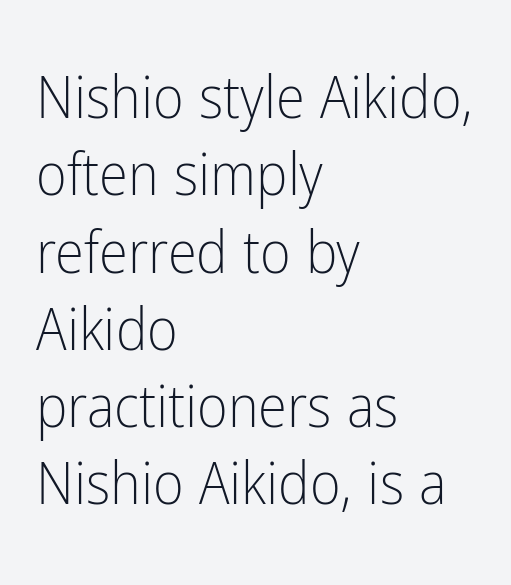
The image shows 59 px light, condensed sans-serif type, upright; set left-aligned, normal line spacing (1.31x), normal letter spacing, not underlined; low stroke contrast and a medium x-height.
